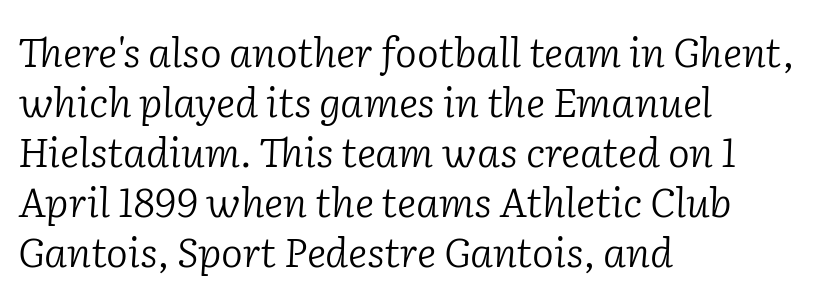
{"serif": "yes", "italic": "yes", "lean": "right", "slant_degrees": 2, "bold": "no", "weight": "light", "width": "normal", "stroke_contrast": "low", "x_height": "medium", "monospaced": "no", "underline": "no", "align": "left", "line_spacing_ratio": 1.22, "letter_spacing": "normal", "letter_spacing_em": 0.0, "glyph_px": 41}
